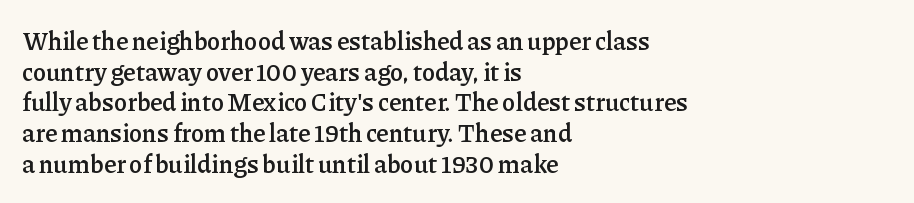
{"italic": "no", "bold": "semi", "underline": "no", "align": "left", "line_spacing_ratio": 1.23, "letter_spacing": "normal", "letter_spacing_em": 0.0, "glyph_px": 25}
